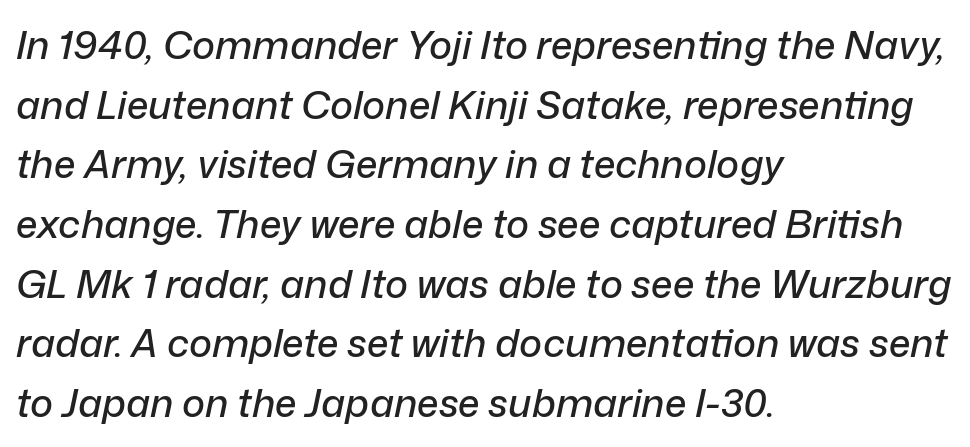
{"italic": "yes", "lean": "right", "slant_degrees": 12, "width": "normal", "stroke_contrast": "low", "x_height": "medium", "monospaced": "no", "underline": "no", "align": "left", "line_spacing": "normal", "line_spacing_ratio": 1.53, "letter_spacing": "normal", "letter_spacing_em": 0.0, "glyph_px": 39}
